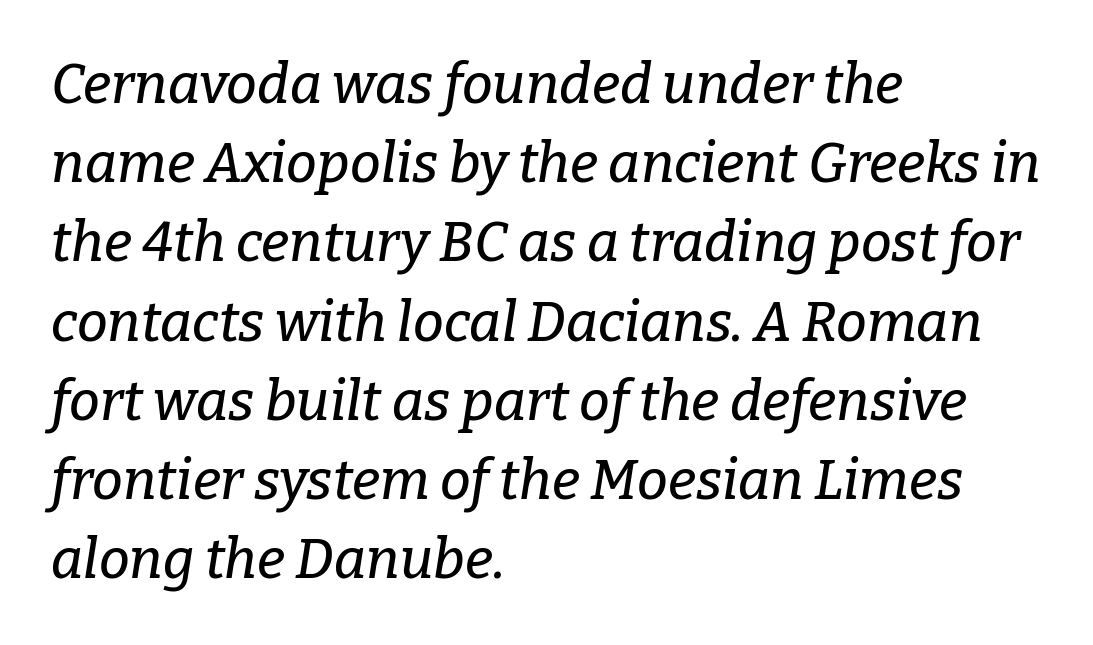
{"serif": "yes", "italic": "yes", "lean": "right", "slant_degrees": 9, "width": "normal", "stroke_contrast": "low", "x_height": "medium", "monospaced": "no", "underline": "no", "align": "left", "line_spacing": "normal", "line_spacing_ratio": 1.44, "letter_spacing": "normal", "letter_spacing_em": 0.0, "glyph_px": 55}
